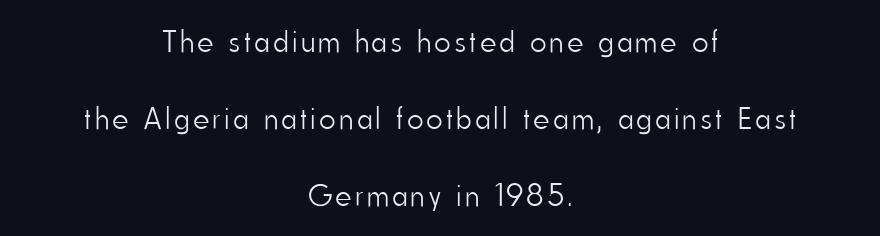
Q: Is the text bold? A: No.
Q: Is the text italic (slanted)? A: No, it is upright.
Q: Is the typeface a serif or a sans-serif typeface? A: Sans-serif.
Q: Is the text underlined? A: No.
Q: How is the paragraph aligned? A: Centered.
Q: Is the spacing between lines tight, normal or loose? A: Loose.
Q: Width (condensed, normal, or wide)? A: Condensed.
Q: Stroke contrast? A: Low.
Q: x-height? A: Small.
Q: Monospaced? A: No.
